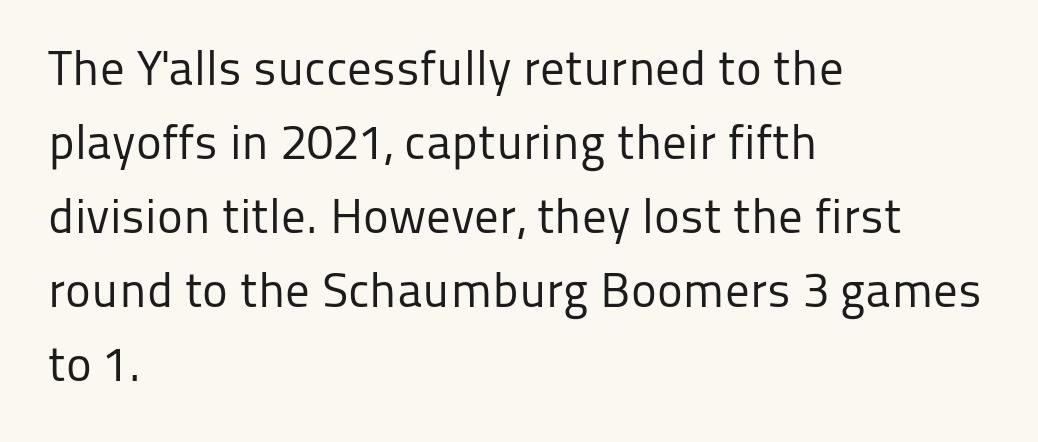
{"serif": "no", "italic": "no", "bold": "no", "weight": "regular", "width": "normal", "stroke_contrast": "low", "x_height": "medium", "monospaced": "no", "underline": "no", "align": "left", "line_spacing": "normal", "line_spacing_ratio": 1.51, "letter_spacing": "normal", "letter_spacing_em": 0.0, "glyph_px": 49}
